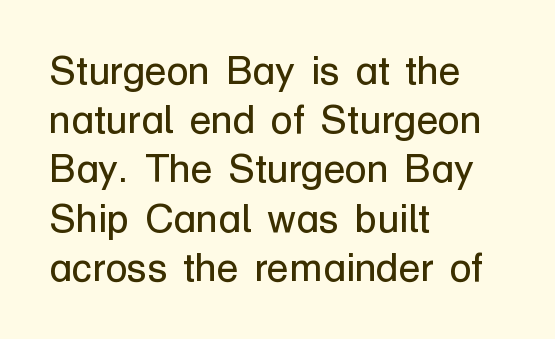
The image shows 40 px regular-weight sans-serif type, upright; set left-aligned, line spacing 1.23x, normal letter spacing, not underlined; low stroke contrast and a medium x-height.
